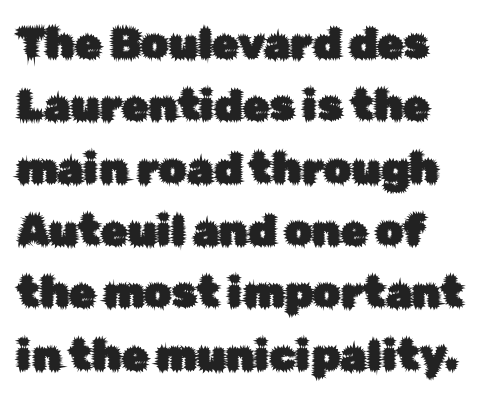
Summary of vertical rhythm: regular, with standard interline spacing. Characters remain perfectly vertical along every line. You could not count columns in this text — the font is proportionally spaced. Look at the tracking — it's just the regular setting, nothing added. Descenders are the only things crossing below the line. The paragraph has a hard left edge and a soft right edge.
